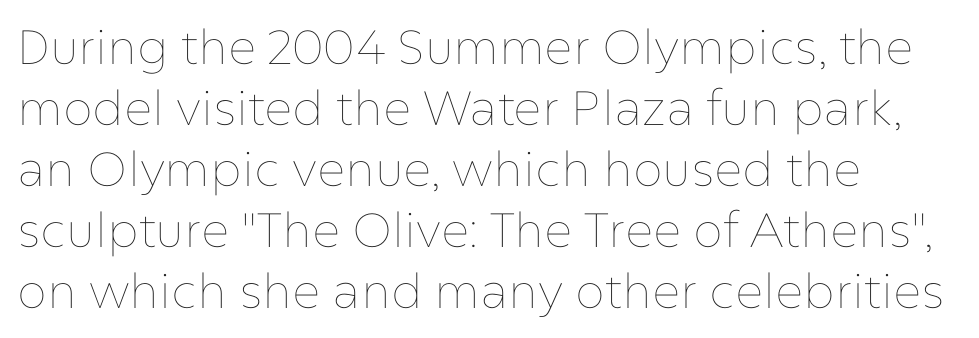
Q: Is the text bold? A: No.
Q: Is the text italic (slanted)? A: No, it is upright.
Q: Is the text underlined? A: No.
Q: How is the paragraph aligned? A: Left-aligned.
Q: Is the spacing between letters normal or unusually wide? A: Normal.
Q: Is the spacing between lines tight, normal or loose? A: Normal.
Q: Width (condensed, normal, or wide)? A: Normal.
Q: Stroke contrast? A: Low.
Q: x-height? A: Medium.
Q: Monospaced? A: No.
